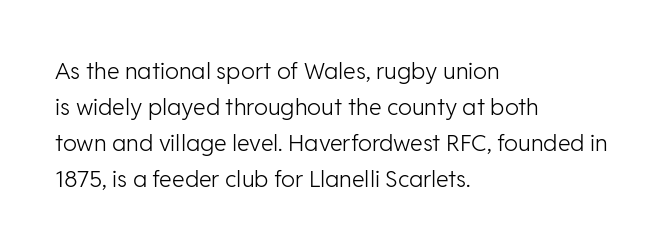
The image shows 23 px text type, upright; set left-aligned, normal line spacing (1.57x), normal letter spacing, not underlined.
